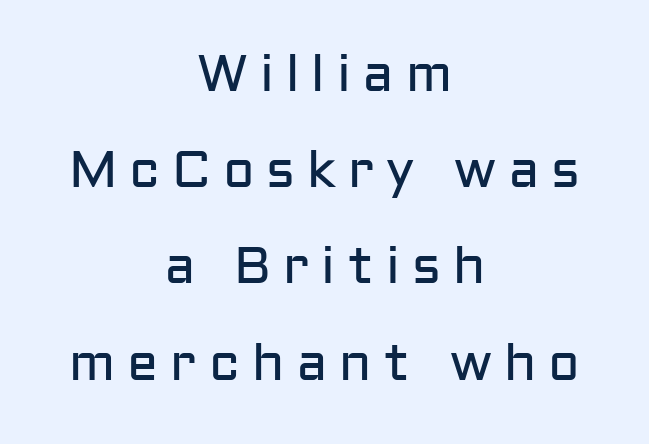
The image shows 52 px regular-weight sans-serif type, upright; set centered, line spacing 1.85x, unusually wide letter spacing (+0.23 em), not underlined; low stroke contrast and a medium x-height.
